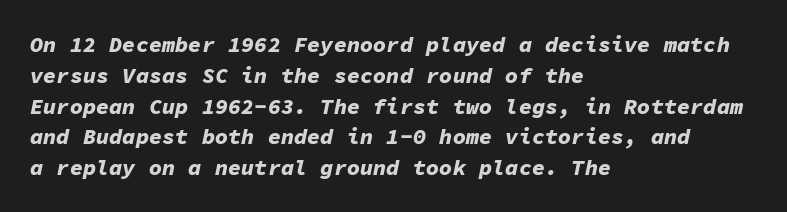
The gap between lines stays unmarked. Here the glyphs are tracked normally, forming tight word shapes. Layout note: lines flush left. These lines sit exactly where default settings would place them.
